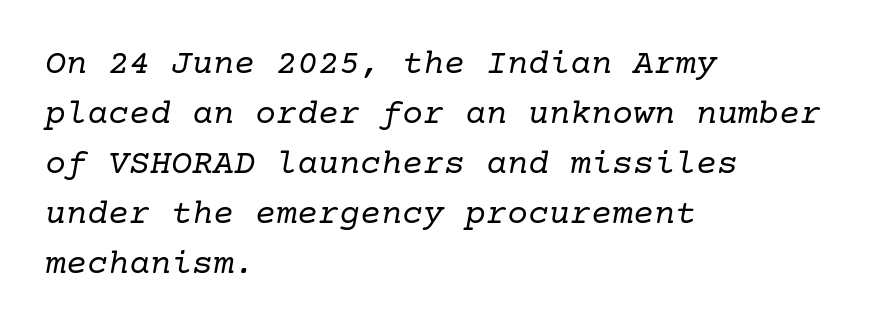
Q: Is the text bold? A: No.
Q: Is the text italic (slanted)? A: Yes, it leans right by about 10 degrees.
Q: Is the typeface a serif or a sans-serif typeface? A: Serif.
Q: Is the text underlined? A: No.
Q: How is the paragraph aligned? A: Left-aligned.
Q: Is the spacing between letters normal or unusually wide? A: Normal.
Q: Is the spacing between lines tight, normal or loose? A: Normal.
Q: Width (condensed, normal, or wide)? A: Normal.
Q: Stroke contrast? A: Low.
Q: x-height? A: Medium.
